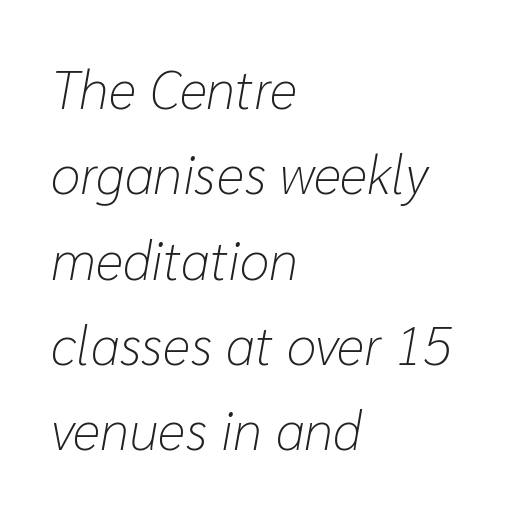
Q: Is the text bold? A: No.
Q: Is the text italic (slanted)? A: Yes, it leans right by about 10 degrees.
Q: Is the text underlined? A: No.
Q: How is the paragraph aligned? A: Left-aligned.
Q: Is the spacing between letters normal or unusually wide? A: Normal.
Q: Is the spacing between lines tight, normal or loose? A: Normal.
Q: Width (condensed, normal, or wide)? A: Normal.
Q: Stroke contrast? A: Low.
Q: x-height? A: Medium.
Q: Monospaced? A: No.
